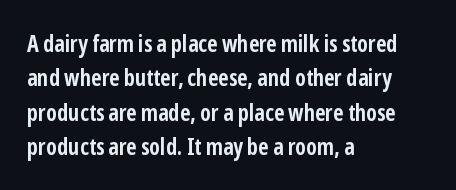
The image shows 23 px bold type, upright; set left-aligned, normal line spacing (1.5x), normal letter spacing, not underlined.
